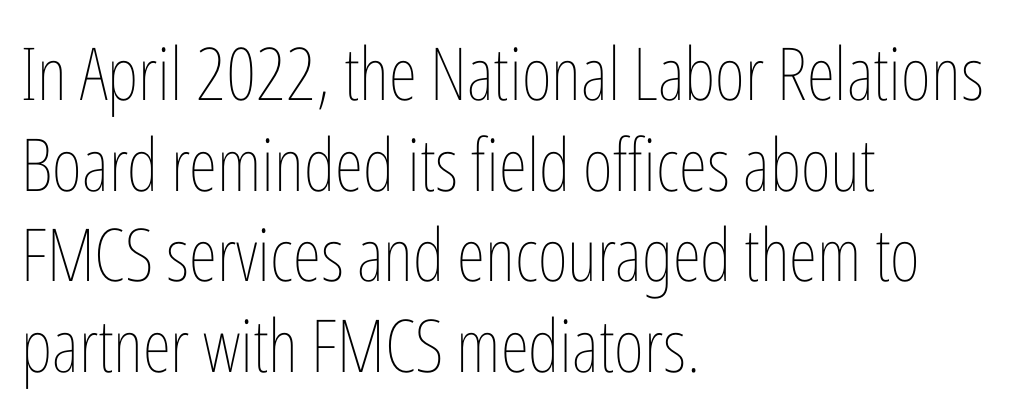
Spacing verdict: proportional, widths tailored to each character. The passage shown is not bold in any degree. Underline: absent. The type is set solid horizontally, with unmodified tracking. Posture: vertical.
